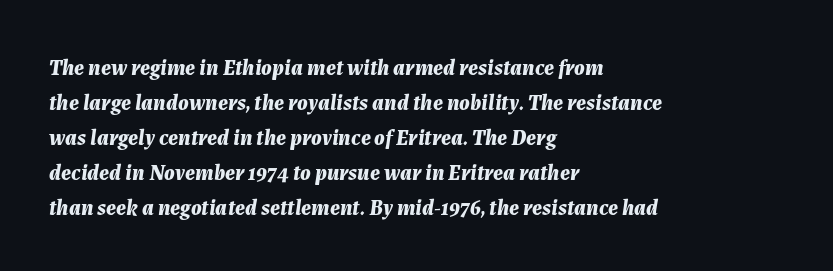
Q: Is the text bold? A: Yes.
Q: Is the text italic (slanted)? A: Yes, it leans right by about 7 degrees.
Q: Is the text underlined? A: No.
Q: How is the paragraph aligned? A: Left-aligned.
Q: Is the spacing between letters normal or unusually wide? A: Normal.
Q: Is the spacing between lines tight, normal or loose? A: Normal.
